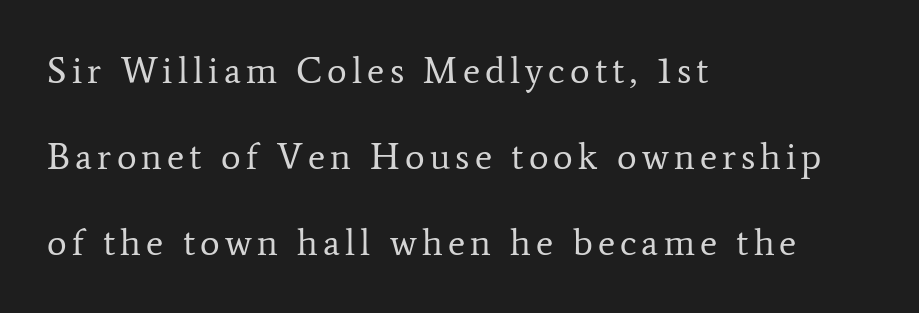
{"serif": "yes", "italic": "no", "bold": "no", "weight": "regular", "width": "normal", "stroke_contrast": "low", "x_height": "medium", "monospaced": "no", "underline": "no", "align": "left", "line_spacing": "loose", "line_spacing_ratio": 2.33, "glyph_px": 37}
